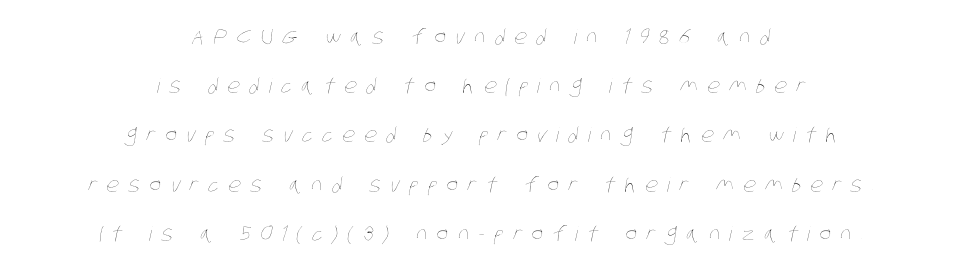
The image shows 20 px text type; set centered, loose line spacing (2.46x), unusually wide letter spacing (+0.47 em), not underlined.
